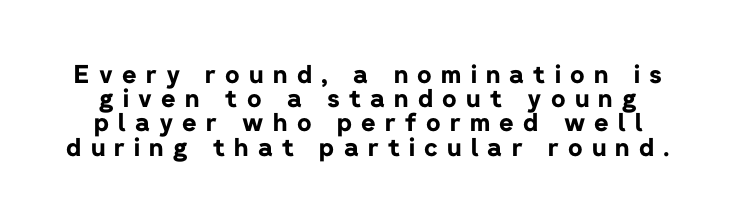
{"italic": "no", "bold": "yes", "underline": "no", "line_spacing": "tight", "line_spacing_ratio": 0.97, "letter_spacing": "wide", "letter_spacing_em": 0.37, "glyph_px": 25}
